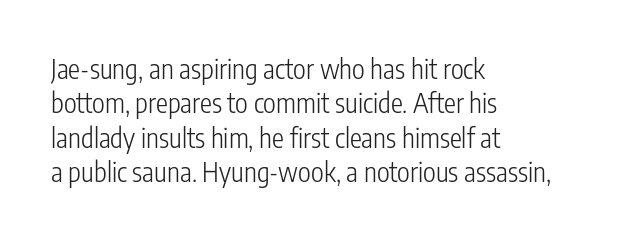
Q: Is the text bold? A: No.
Q: Is the text italic (slanted)? A: No, it is upright.
Q: Is the text underlined? A: No.
Q: How is the paragraph aligned? A: Left-aligned.
Q: Is the spacing between letters normal or unusually wide? A: Normal.
Q: Is the spacing between lines tight, normal or loose? A: Normal.
